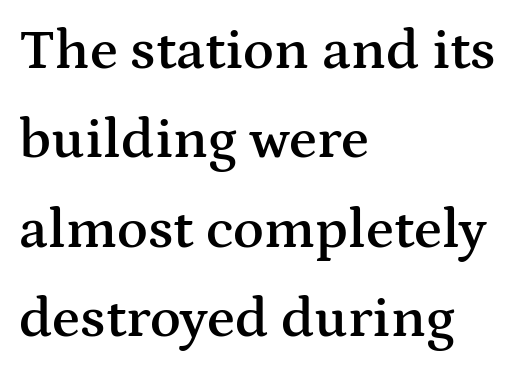
Descender tails drop into unmarked territory. Honestly, the row spacing looks completely unremarkable. The letters sit at their default tracking, neither squeezed nor spread. Which margin do the lines hug? The left one — the right edge is uneven. Students, this is semibold: more ink than regular, less than bold. Characters remain perfectly vertical along every line.
